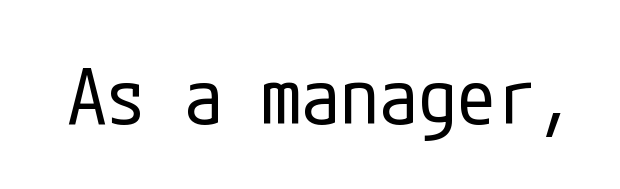
{"serif": "no", "italic": "no", "bold": "no", "weight": "regular", "width": "condensed", "stroke_contrast": "low", "x_height": "medium", "underline": "no", "letter_spacing": "normal", "letter_spacing_em": 0.0, "glyph_px": 78}
